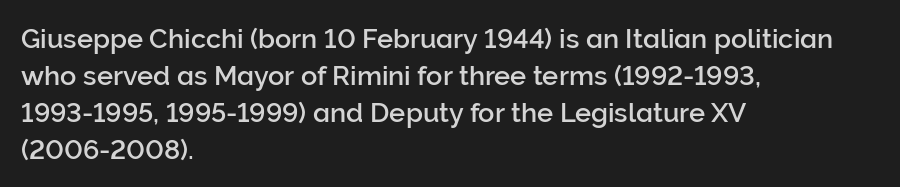
{"italic": "no", "underline": "no", "align": "left", "line_spacing": "normal", "line_spacing_ratio": 1.37, "letter_spacing": "normal", "letter_spacing_em": 0.0, "glyph_px": 27}
